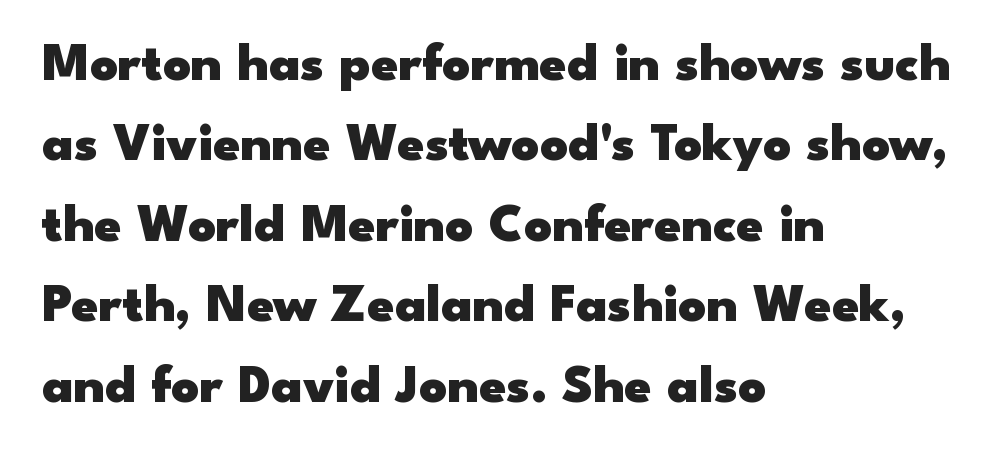
The image shows 54 px heavy, wide sans-serif type, upright; set left-aligned, normal line spacing (1.49x), normal letter spacing, not underlined; low stroke contrast and a small x-height.
